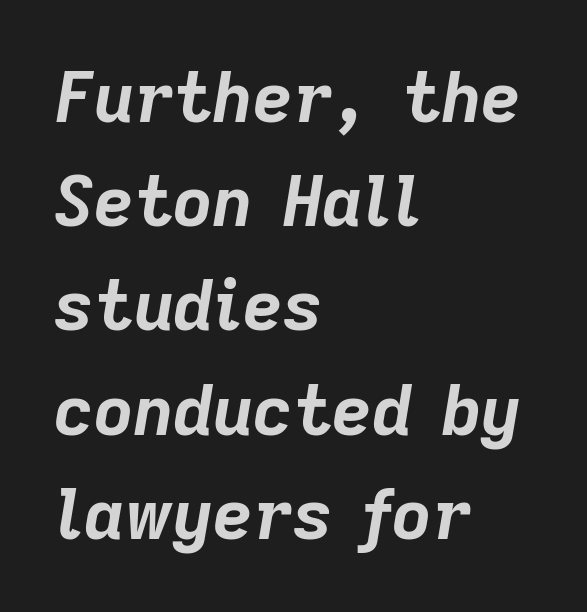
{"italic": "yes", "lean": "right", "slant_degrees": 9, "bold": "yes", "weight": "bold", "width": "normal", "stroke_contrast": "low", "x_height": "medium", "monospaced": "no", "underline": "no", "align": "left", "line_spacing": "normal", "line_spacing_ratio": 1.51, "letter_spacing": "normal", "letter_spacing_em": 0.0, "glyph_px": 69}
